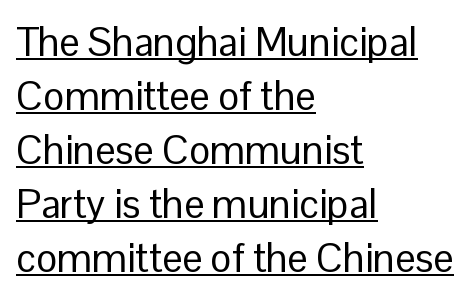
The image shows 40 px regular-weight sans-serif type, upright; set left-aligned, normal line spacing (1.35x), normal letter spacing, underlined; low stroke contrast and a medium x-height.
